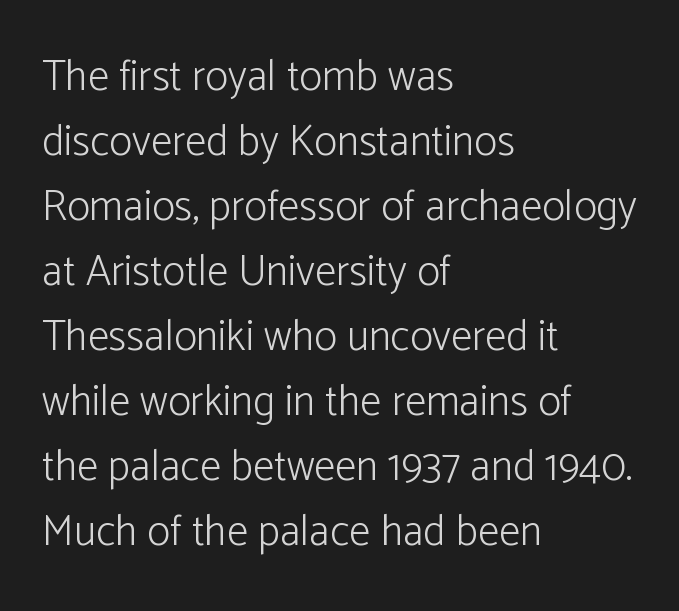
Q: Is the text bold? A: No.
Q: Is the text italic (slanted)? A: No, it is upright.
Q: Is the typeface a serif or a sans-serif typeface? A: Sans-serif.
Q: Is the text underlined? A: No.
Q: How is the paragraph aligned? A: Left-aligned.
Q: Is the spacing between letters normal or unusually wide? A: Normal.
Q: Is the spacing between lines tight, normal or loose? A: Normal.
Q: Width (condensed, normal, or wide)? A: Normal.
Q: Stroke contrast? A: Low.
Q: x-height? A: Medium.
Q: Monospaced? A: No.
